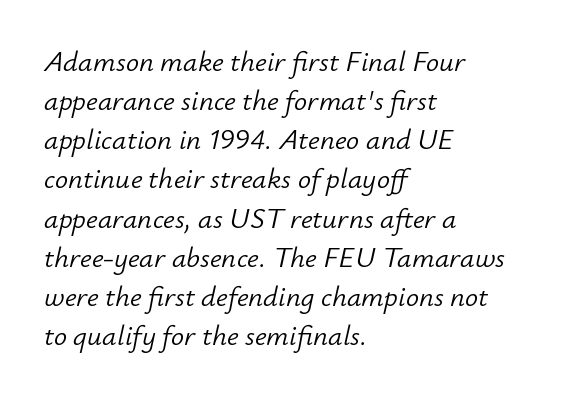
Proportional: the letters do not fall into vertical columns. The glyphs look as if they've been sheared to an angle. Alignment: flush left. Look at the tracking — it's just the regular setting, nothing added.
